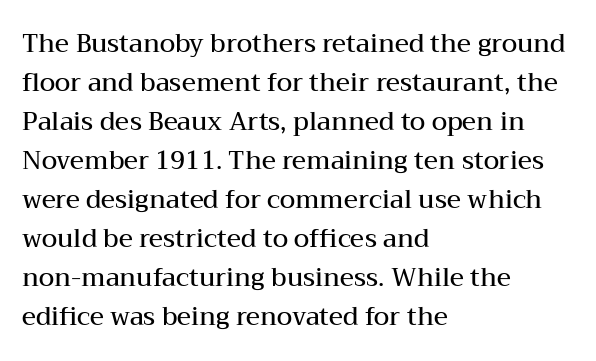
Q: Is the text bold? A: Semi-bold.
Q: Is the text italic (slanted)? A: No, it is upright.
Q: Is the text underlined? A: No.
Q: How is the paragraph aligned? A: Left-aligned.
Q: Is the spacing between letters normal or unusually wide? A: Normal.
Q: Is the spacing between lines tight, normal or loose? A: Normal.
